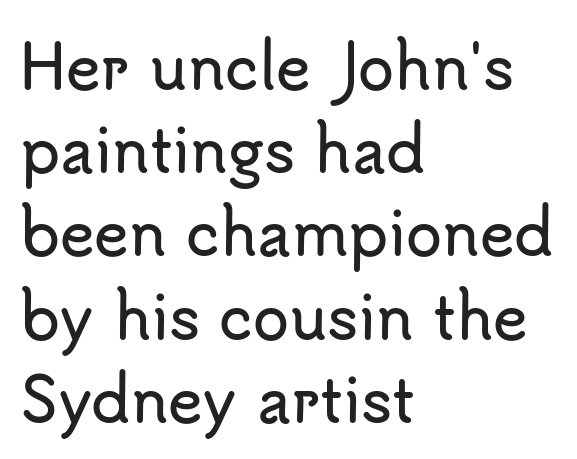
The image shows 59 px sans-serif type, upright; set left-aligned, normal line spacing (1.41x), normal letter spacing, not underlined; low stroke contrast and a small x-height.
